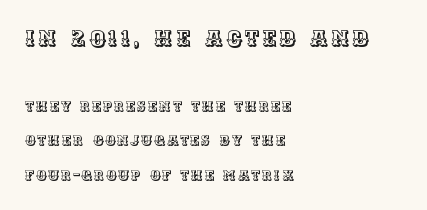
Q: Is the text italic (slanted)? A: No, it is upright.
Q: Is the text underlined? A: No.
Q: How is the paragraph aligned? A: Left-aligned.
Q: Is the spacing between lines tight, normal or loose? A: Loose.
Q: Which block of text is set in a larger size, the first (top) or the second (bottom)? A: The first (top) one.
